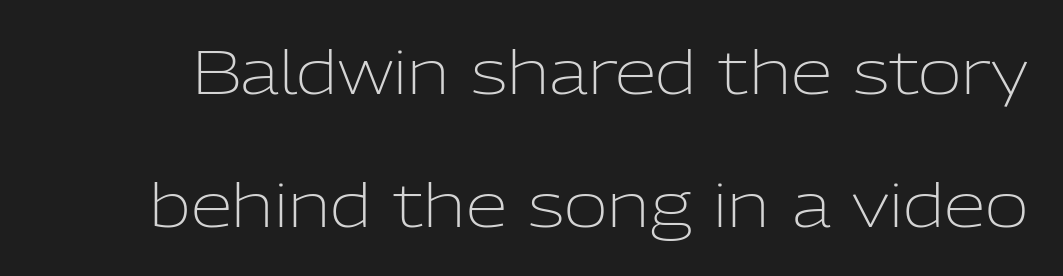
Q: Is the text bold? A: No.
Q: Is the text italic (slanted)? A: No, it is upright.
Q: Is the typeface a serif or a sans-serif typeface? A: Sans-serif.
Q: Is the text underlined? A: No.
Q: Is the spacing between letters normal or unusually wide? A: Normal.
Q: Is the spacing between lines tight, normal or loose? A: Loose.
Q: Width (condensed, normal, or wide)? A: Normal.
Q: Stroke contrast? A: Low.
Q: x-height? A: Medium.
Q: Monospaced? A: No.
